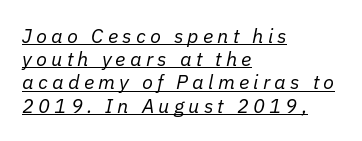
{"italic": "yes", "lean": "right", "slant_degrees": 11, "bold": "no", "underline": "yes", "align": "left", "line_spacing_ratio": 1.16, "letter_spacing": "wide", "letter_spacing_em": 0.21, "glyph_px": 20}
